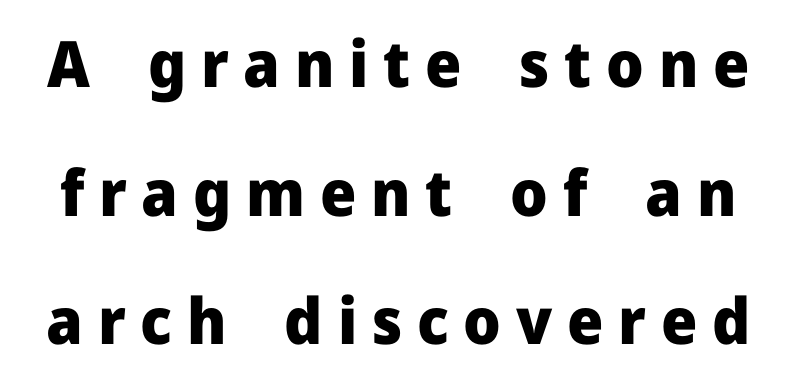
This is heavy type, rendered in bold. Each word looks stretched out because of the extra space between its letters. Stroke terminals: plain, sans-serif. The letters advance in unequal steps, a hallmark of proportional type. The letters stand straight up with perfectly vertical stems. Glance below the letters and you will spot only blank space.
